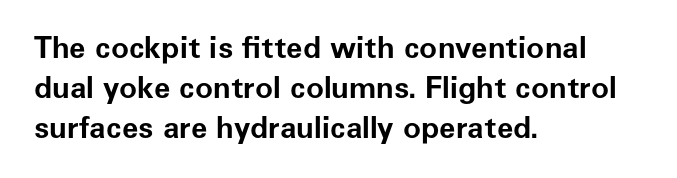
Is there much room between lines? A standard amount, neither cramped nor airy. Tall strokes in this sample are plumb rather than angled. Here the glyphs are tracked normally, forming tight word shapes. Plenty of ink on the page — the face is bold.
